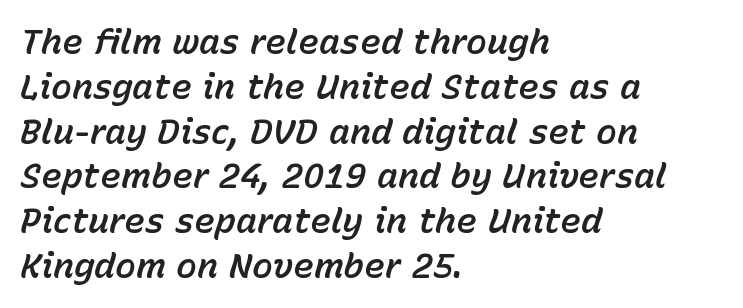
Compared with typical paragraphs, the rows here are spaced about the same. Spacing verdict: proportional, widths tailored to each character. The typesetter chose a ragged-right arrangement here. Descenders are the only things crossing below the line. The type is set solid horizontally, with unmodified tracking. Compared with ordinary roman type, these characters are visibly tilted.
